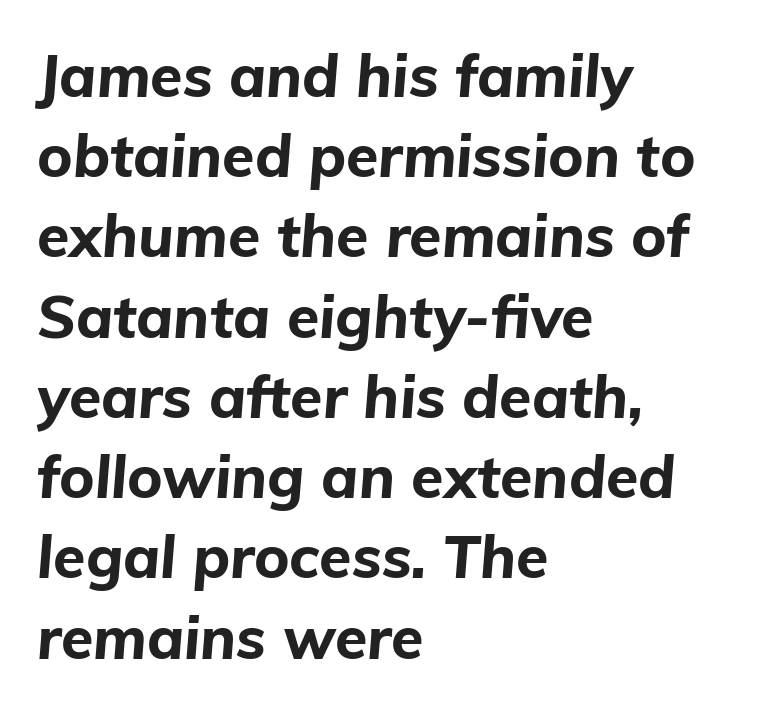
On the weight axis this lands at bold, roughly 700. Alignment: flush left. Letter spacing: default. Only glyphs here, with clear space below each row.
